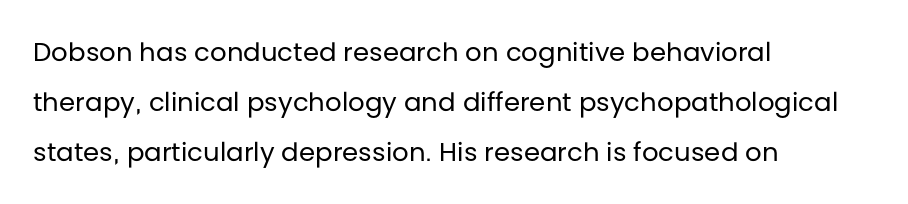
{"italic": "no", "bold": "no", "underline": "no", "align": "left", "line_spacing": "loose", "line_spacing_ratio": 1.92, "letter_spacing": "normal", "letter_spacing_em": 0.0, "glyph_px": 26}
